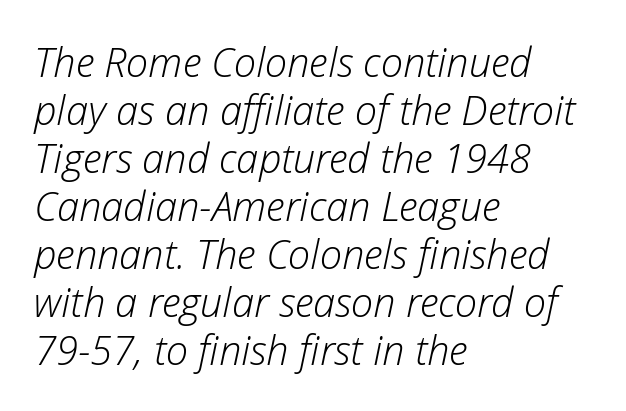
Q: Is the text bold? A: No.
Q: Is the text italic (slanted)? A: Yes, it leans right by about 12 degrees.
Q: Is the text underlined? A: No.
Q: How is the paragraph aligned? A: Left-aligned.
Q: Is the spacing between letters normal or unusually wide? A: Normal.
Q: Width (condensed, normal, or wide)? A: Normal.
Q: Stroke contrast? A: Low.
Q: x-height? A: Medium.
Q: Monospaced? A: No.
